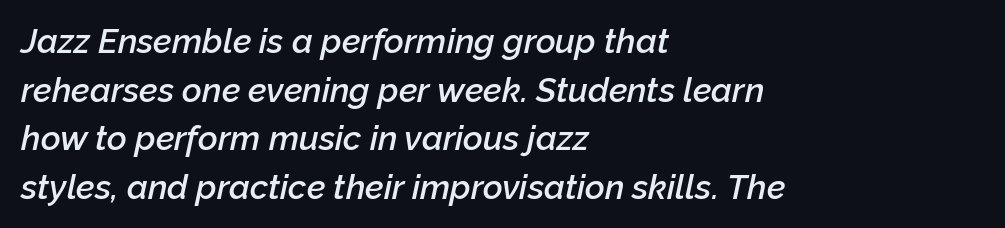
{"italic": "yes", "lean": "right", "slant_degrees": 12, "bold": "semi", "weight": "semibold", "width": "normal", "stroke_contrast": "low", "x_height": "medium", "monospaced": "no", "underline": "no", "align": "left", "line_spacing": "normal", "line_spacing_ratio": 1.43, "letter_spacing": "normal", "letter_spacing_em": 0.0, "glyph_px": 34}
